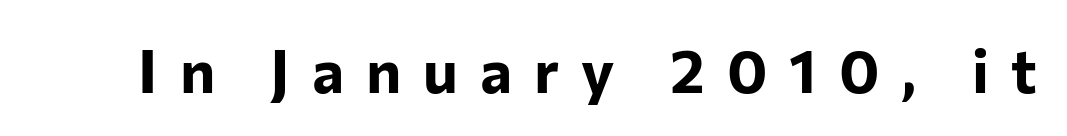
{"serif": "no", "italic": "no", "bold": "yes", "weight": "bold", "width": "normal", "stroke_contrast": "low", "x_height": "medium", "monospaced": "no", "underline": "no", "letter_spacing": "wide", "letter_spacing_em": 0.36, "glyph_px": 61}
